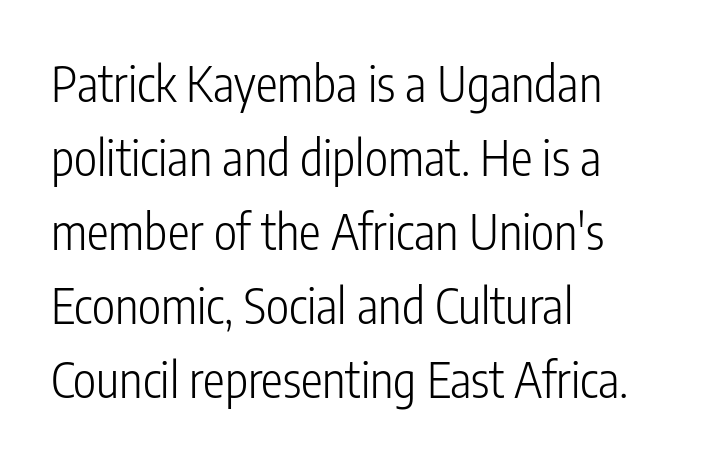
{"serif": "no", "italic": "no", "bold": "no", "weight": "light", "width": "condensed", "stroke_contrast": "low", "x_height": "medium", "monospaced": "no", "underline": "no", "align": "left", "line_spacing": "normal", "line_spacing_ratio": 1.51, "letter_spacing": "normal", "letter_spacing_em": 0.0, "glyph_px": 49}
